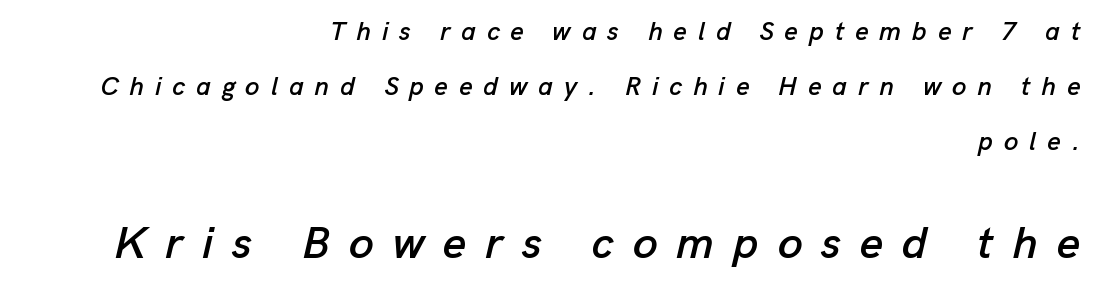
How would I describe the line gaps? Wide and relaxed. The face used here has a pronounced slope to its letters. Do the characters align in a grid? No, the font is proportional. No word sits above an underline. A flush-right, rag-left setting is used for this passage.
